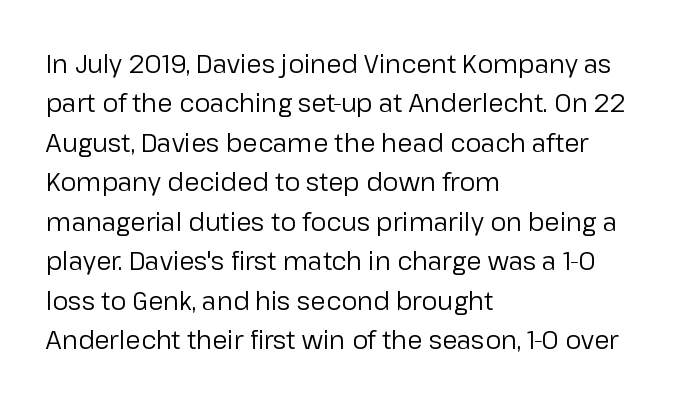
This block has exactly the height ordinary leading produces. Heft: none added — not bold. The face used here is rendered with its standard letterfit. Horizontally, the lines are justified to the leading edge only.
